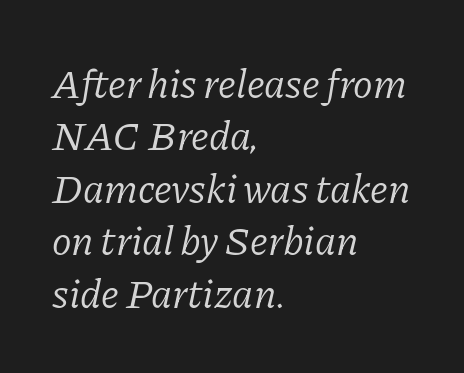
{"serif": "yes", "italic": "yes", "lean": "right", "slant_degrees": 11, "bold": "no", "weight": "light", "width": "normal", "stroke_contrast": "low", "x_height": "medium", "monospaced": "no", "underline": "no", "align": "left", "line_spacing": "normal", "line_spacing_ratio": 1.28, "letter_spacing": "normal", "letter_spacing_em": 0.0, "glyph_px": 41}
